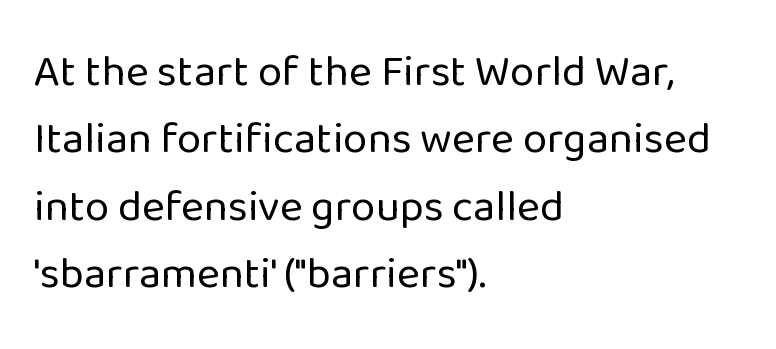
The image shows 44 px regular-weight sans-serif type, upright; set left-aligned, normal line spacing (1.53x), normal letter spacing, not underlined; low stroke contrast and a medium x-height.
